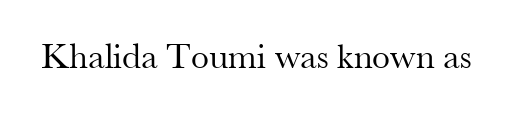
Descenders are the only things crossing below the line. Honestly, the letter spacing is just normal — you wouldn't notice it. This sample has the flowing, uneven cadence of proportional lettering. No extra ink here — the face is not bold. Check where the strokes stop: tiny serifs finish them off. You can tell it's not italic because the verticals are truly vertical.
